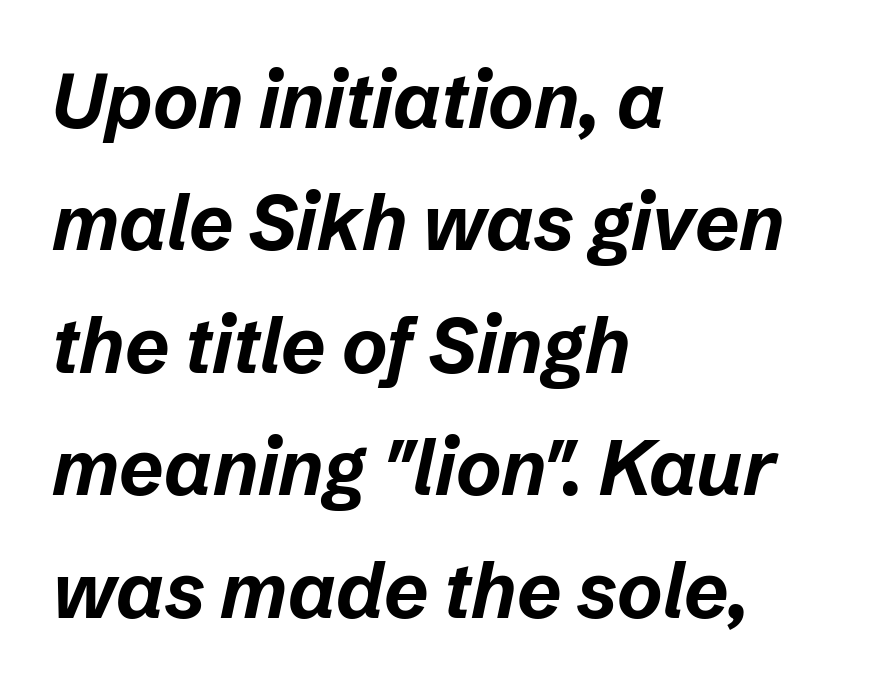
{"italic": "yes", "lean": "right", "slant_degrees": 12, "bold": "yes", "weight": "bold", "width": "normal", "stroke_contrast": "low", "x_height": "medium", "monospaced": "no", "underline": "no", "align": "left", "line_spacing": "normal", "line_spacing_ratio": 1.59, "letter_spacing": "normal", "letter_spacing_em": 0.0, "glyph_px": 77}
